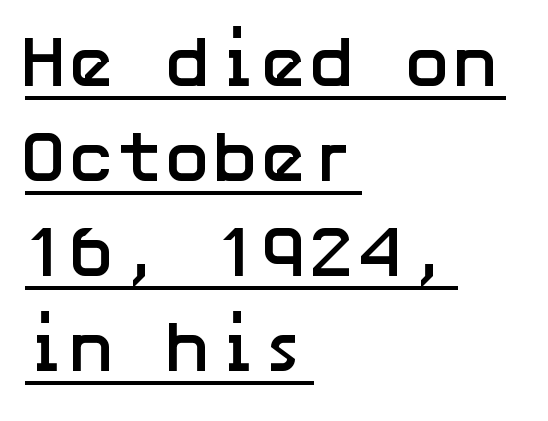
Q: Is the text bold? A: Yes.
Q: Is the text italic (slanted)? A: No, it is upright.
Q: Is the typeface a serif or a sans-serif typeface? A: Sans-serif.
Q: Is the text underlined? A: Yes.
Q: How is the paragraph aligned? A: Left-aligned.
Q: Is the spacing between letters normal or unusually wide? A: Normal.
Q: Is the spacing between lines tight, normal or loose? A: Normal.
Q: Width (condensed, normal, or wide)? A: Normal.
Q: Stroke contrast? A: Low.
Q: x-height? A: Medium.
